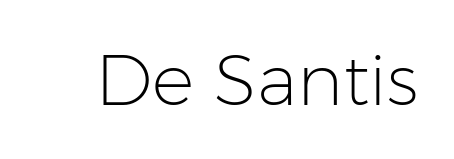
Q: Is the text bold? A: No.
Q: Is the text italic (slanted)? A: No, it is upright.
Q: Is the typeface a serif or a sans-serif typeface? A: Sans-serif.
Q: Is the text underlined? A: No.
Q: Is the spacing between letters normal or unusually wide? A: Normal.
Q: Width (condensed, normal, or wide)? A: Normal.
Q: Stroke contrast? A: Low.
Q: x-height? A: Medium.
Q: Monospaced? A: No.
